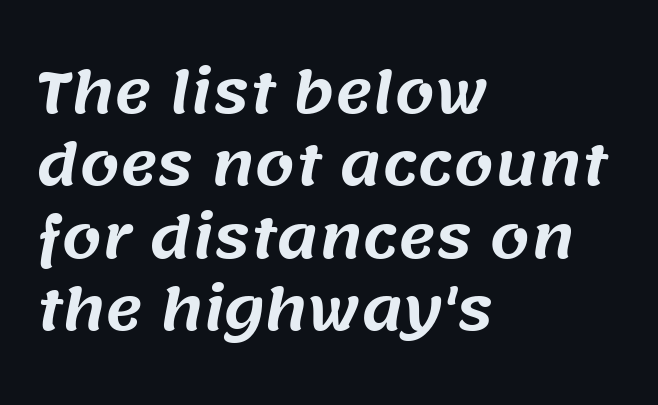
Q: Is the typeface a serif or a sans-serif typeface? A: Sans-serif.
Q: Is the text underlined? A: No.
Q: How is the paragraph aligned? A: Left-aligned.
Q: Is the spacing between letters normal or unusually wide? A: Normal.
Q: Is the spacing between lines tight, normal or loose? A: Normal.
Q: Width (condensed, normal, or wide)? A: Normal.
Q: Stroke contrast? A: Medium.
Q: x-height? A: Large.
Q: Monospaced? A: No.
